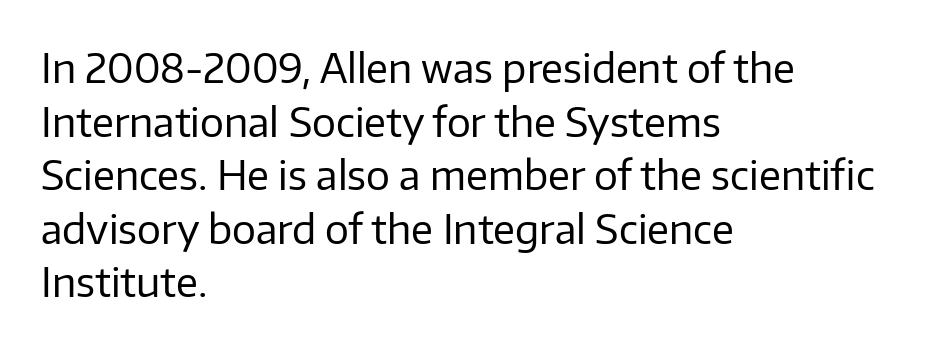
Compared with typical body copy, the letter spacing here is the same. Looks like regular typesetting: each glyph gets only the width it needs. Line starts are locked; line ends wander. The font is comparable to plain body text, perhaps lighter.
